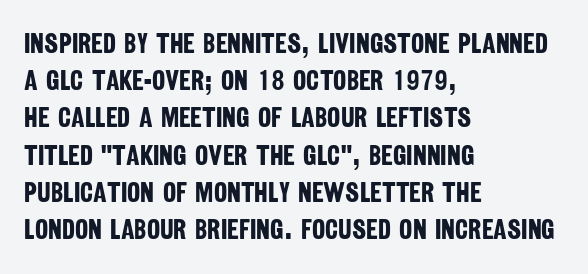
The image shows 28 px bold, condensed sans-serif type; set left-aligned, normal line spacing (1.33x), normal letter spacing, not underlined; low stroke contrast and a large x-height.
